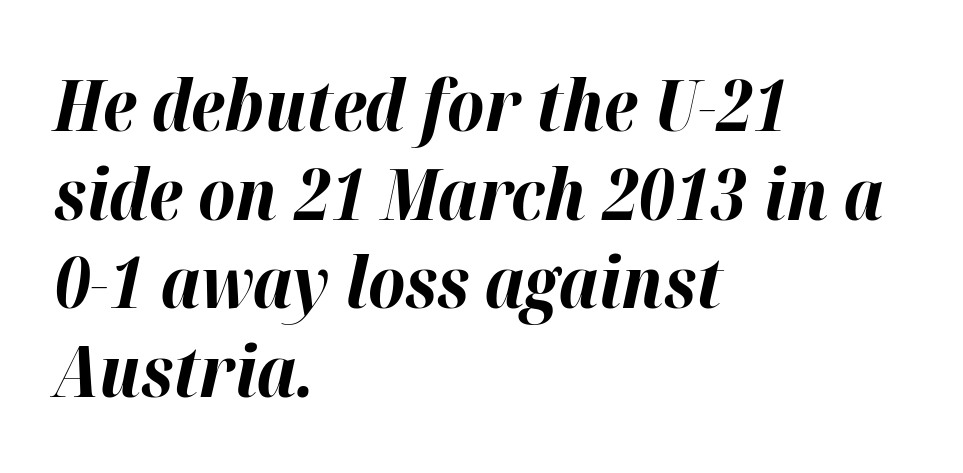
Q: Is the text bold? A: Yes.
Q: Is the text italic (slanted)? A: Yes, it leans right by about 12 degrees.
Q: Is the text underlined? A: No.
Q: How is the paragraph aligned? A: Left-aligned.
Q: Is the spacing between letters normal or unusually wide? A: Normal.
Q: Width (condensed, normal, or wide)? A: Normal.
Q: Stroke contrast? A: High.
Q: x-height? A: Medium.
Q: Monospaced? A: No.
